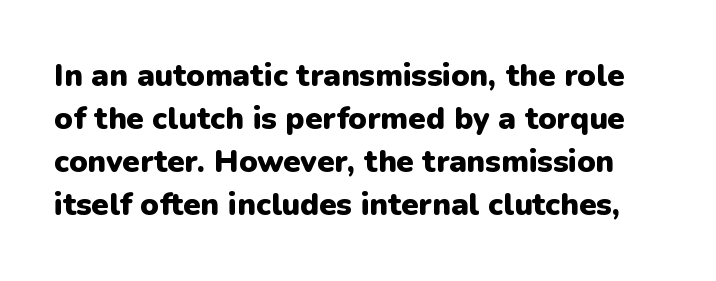
Emphasis by weight is at full strength: bold. The type sits square on the baseline with zero lean. Short note: letters normally spaced. The rendering uses natural spacing where letterforms have individual widths.
